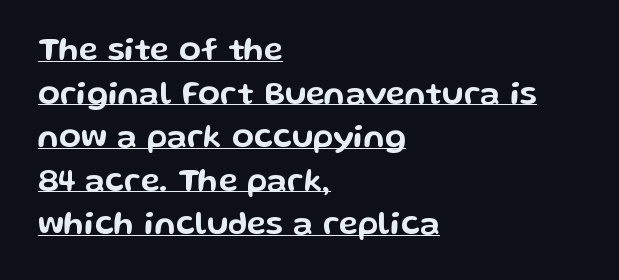
The image shows 32 px wide sans-serif type, upright; set left-aligned, normal line spacing (1.36x), normal letter spacing, underlined; low stroke contrast and a medium x-height.
